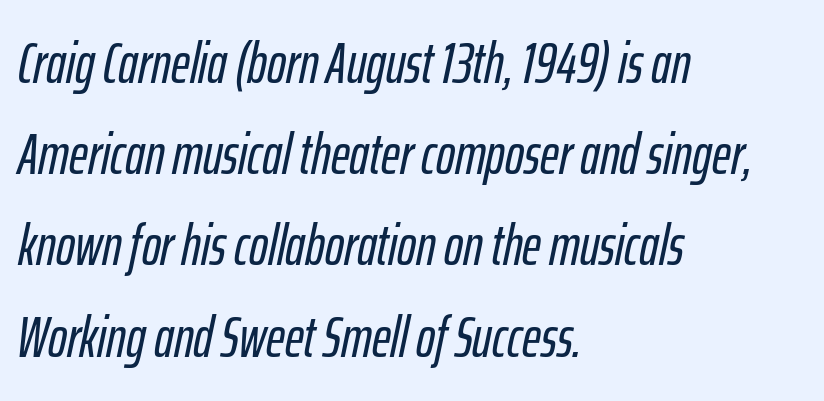
Would a proofreader flag this as italicized? Yes. Does extra space separate the letters? No, they use regular spacing. Normally led — the rows are evenly, conventionally spaced. Underline: absent. Reading down the block, your eye returns to a fixed left position each line.
